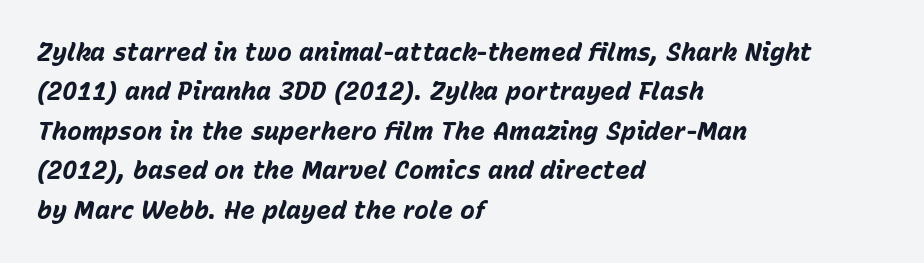
Q: Is the text bold? A: Yes.
Q: Is the text italic (slanted)? A: Yes, it leans right by about 15 degrees.
Q: Is the text underlined? A: No.
Q: How is the paragraph aligned? A: Left-aligned.
Q: Is the spacing between letters normal or unusually wide? A: Normal.
Q: Is the spacing between lines tight, normal or loose? A: Normal.
